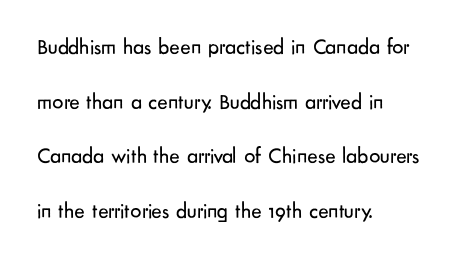
The image shows 22 px text type, upright; set left-aligned, loose line spacing (2.48x), normal letter spacing, not underlined.
